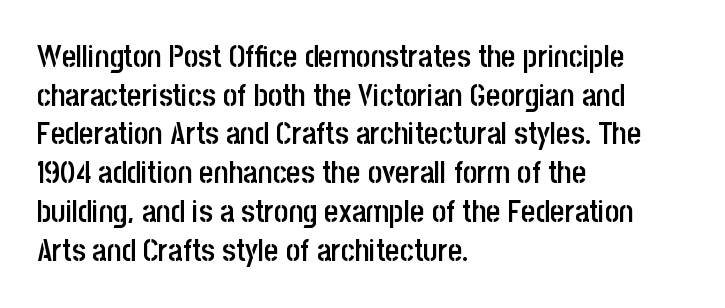
Q: Is the text bold? A: Semi-bold.
Q: Is the text italic (slanted)? A: No, it is upright.
Q: Is the typeface a serif or a sans-serif typeface? A: Sans-serif.
Q: Is the text underlined? A: No.
Q: How is the paragraph aligned? A: Left-aligned.
Q: Is the spacing between letters normal or unusually wide? A: Normal.
Q: Is the spacing between lines tight, normal or loose? A: Normal.
Q: Width (condensed, normal, or wide)? A: Condensed.
Q: Stroke contrast? A: Low.
Q: x-height? A: Large.
Q: Monospaced? A: No.
